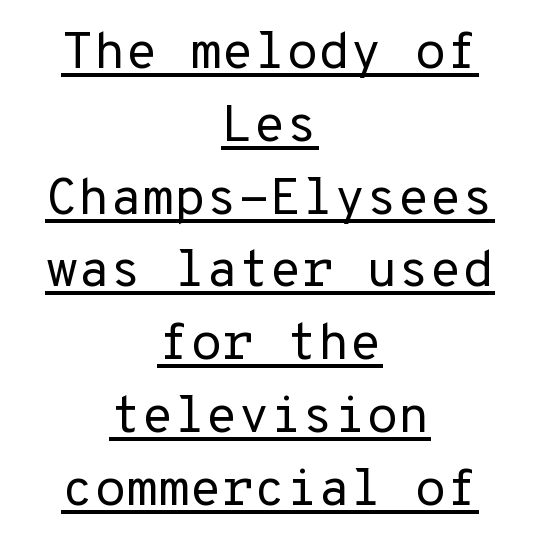
{"serif": "no", "italic": "no", "bold": "no", "weight": "regular", "width": "normal", "stroke_contrast": "low", "x_height": "medium", "monospaced": "yes", "underline": "yes", "align": "center", "line_spacing": "normal", "line_spacing_ratio": 1.4, "letter_spacing": "normal", "letter_spacing_em": 0.0, "glyph_px": 52}
